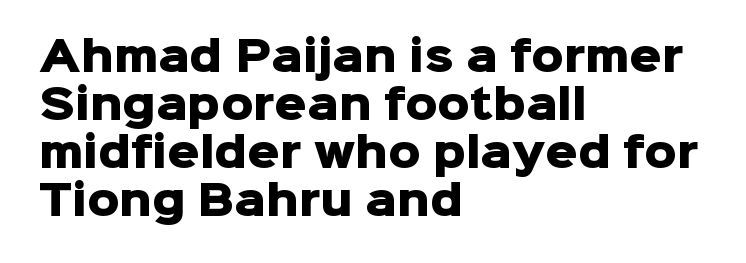
Q: Is the text bold? A: Yes.
Q: Is the text italic (slanted)? A: No, it is upright.
Q: Is the typeface a serif or a sans-serif typeface? A: Sans-serif.
Q: Is the text underlined? A: No.
Q: How is the paragraph aligned? A: Left-aligned.
Q: Is the spacing between letters normal or unusually wide? A: Normal.
Q: Width (condensed, normal, or wide)? A: Normal.
Q: Stroke contrast? A: Low.
Q: x-height? A: Medium.
Q: Monospaced? A: No.
